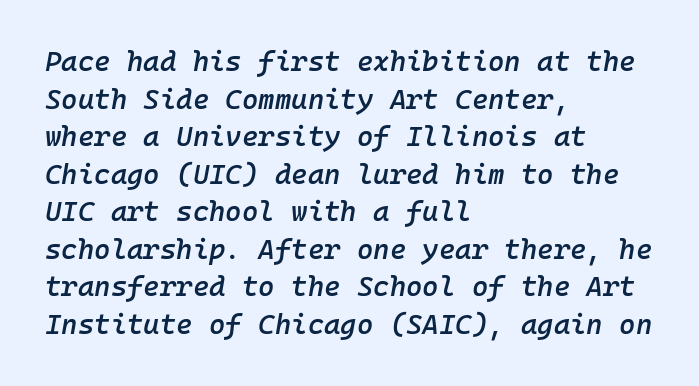
{"italic": "yes", "lean": "right", "slant_degrees": 10, "bold": "semi", "weight": "semibold", "width": "normal", "stroke_contrast": "low", "x_height": "medium", "monospaced": "yes", "underline": "no", "align": "left", "line_spacing": "normal", "line_spacing_ratio": 1.34, "letter_spacing": "normal", "letter_spacing_em": 0.0, "glyph_px": 28}
